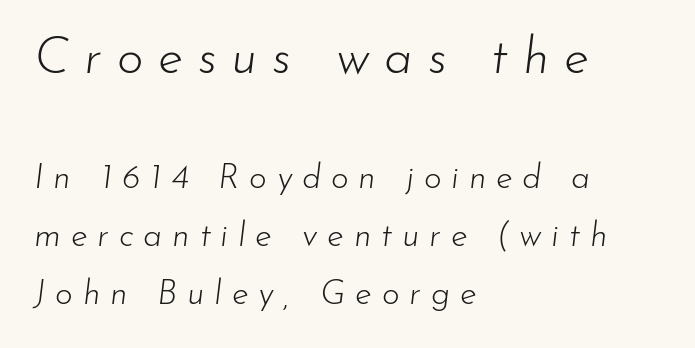
Two sizes are in play, and the larger belongs to the first block. Unmarked baselines from the first word to the last. Character widths vary here, with narrow letters taking less room than wide ones. Weight: in the light-to-regular range. This rendering uses left alignment, leaving the right contour irregular. Tracking value appears strongly positive — letters spread wide.
